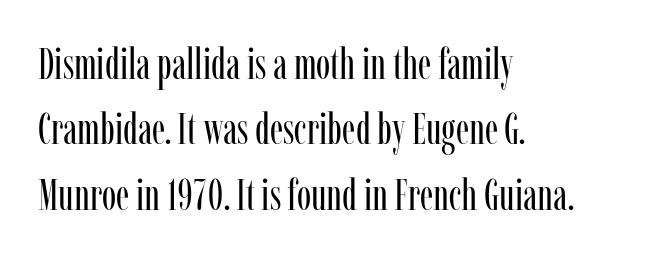
Q: Is the text bold? A: No.
Q: Is the text italic (slanted)? A: No, it is upright.
Q: Is the typeface a serif or a sans-serif typeface? A: Serif.
Q: Is the text underlined? A: No.
Q: How is the paragraph aligned? A: Left-aligned.
Q: Is the spacing between letters normal or unusually wide? A: Normal.
Q: Is the spacing between lines tight, normal or loose? A: Normal.
Q: Width (condensed, normal, or wide)? A: Condensed.
Q: Stroke contrast? A: Low.
Q: x-height? A: Medium.
Q: Monospaced? A: No.
